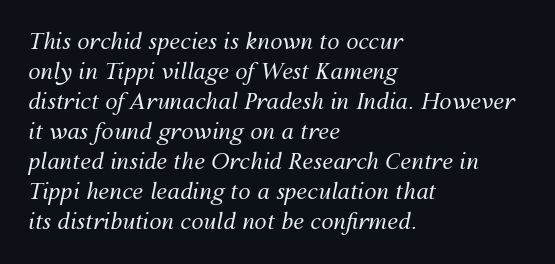
The image shows 22 px text type, italic (leaning right); set left-aligned, normal line spacing (1.36x), normal letter spacing, not underlined.
